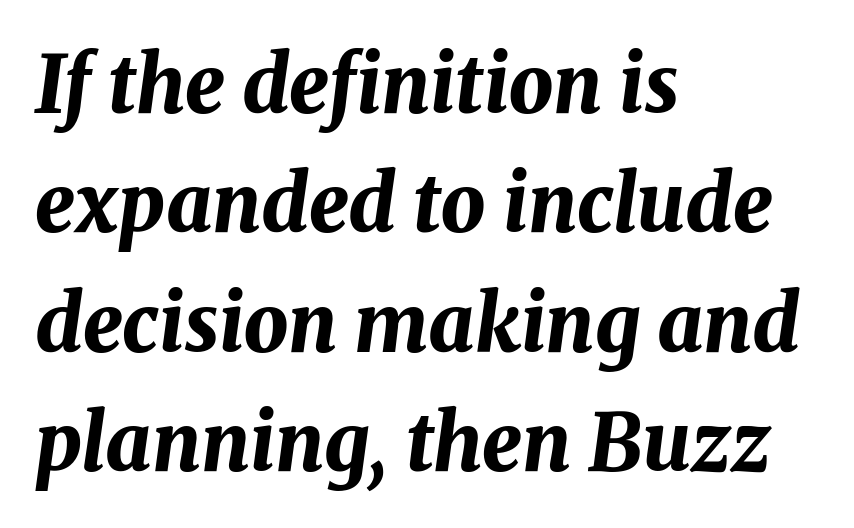
{"italic": "yes", "lean": "right", "slant_degrees": 8, "bold": "yes", "weight": "bold", "width": "normal", "stroke_contrast": "medium", "x_height": "medium", "monospaced": "no", "underline": "no", "align": "left", "line_spacing": "normal", "line_spacing_ratio": 1.51, "letter_spacing": "normal", "letter_spacing_em": 0.0, "glyph_px": 79}
